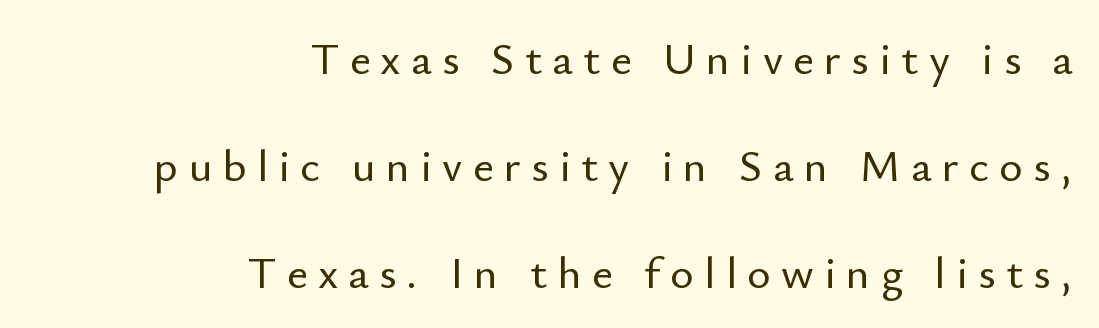
Q: Is the text italic (slanted)? A: No, it is upright.
Q: Is the typeface a serif or a sans-serif typeface? A: Sans-serif.
Q: Is the text underlined? A: No.
Q: How is the paragraph aligned? A: Right-aligned.
Q: Is the spacing between letters normal or unusually wide? A: Unusually wide.
Q: Is the spacing between lines tight, normal or loose? A: Loose.
Q: Width (condensed, normal, or wide)? A: Normal.
Q: Stroke contrast? A: Low.
Q: x-height? A: Small.
Q: Monospaced? A: No.
